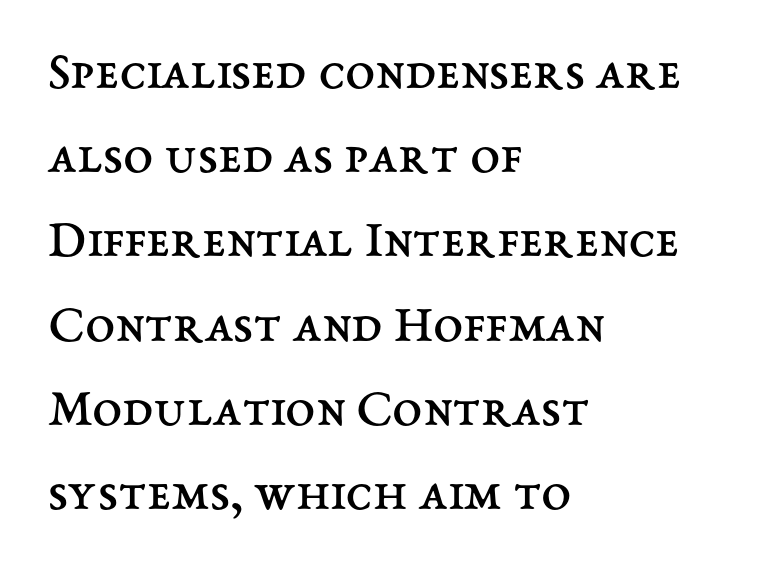
The image shows 54 px regular-weight type, upright; set left-aligned, normal line spacing (1.56x), normal letter spacing, not underlined; medium stroke contrast and a medium x-height.
